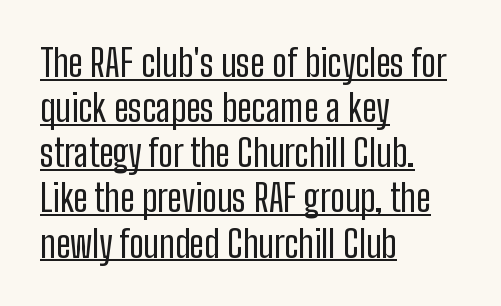
The image shows 37 px regular-weight, condensed sans-serif type, upright; set left-aligned, line spacing 1.22x, normal letter spacing, underlined; low stroke contrast and a medium x-height.
